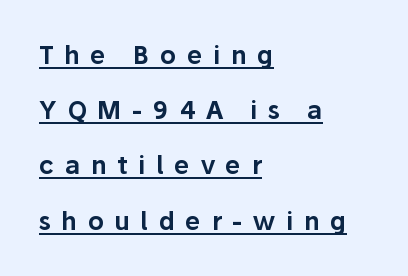
The image shows 25 px text type, upright; set left-aligned, loose line spacing (2.21x), unusually wide letter spacing (+0.42 em), underlined.
